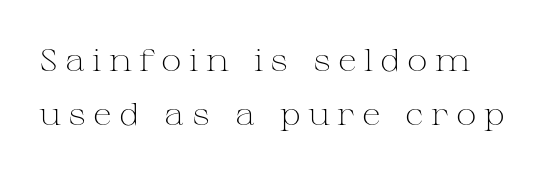
Nope, not italic — everything's standing straight. Inter-character spacing is expanded well beyond the font's built-in metrics. Note the varied advance widths — an 'i' is clearly narrower than an 'm'. Bold? No — there's no thickening of the strokes. These lines are composed in type with serifs. A clean baseline with only descenders dipping below it.
